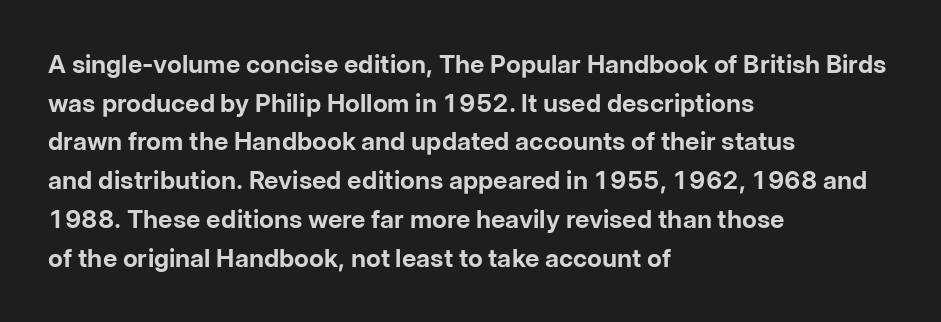
The image shows 25 px bold type, upright; set left-aligned, normal line spacing (1.55x), normal letter spacing, not underlined.
